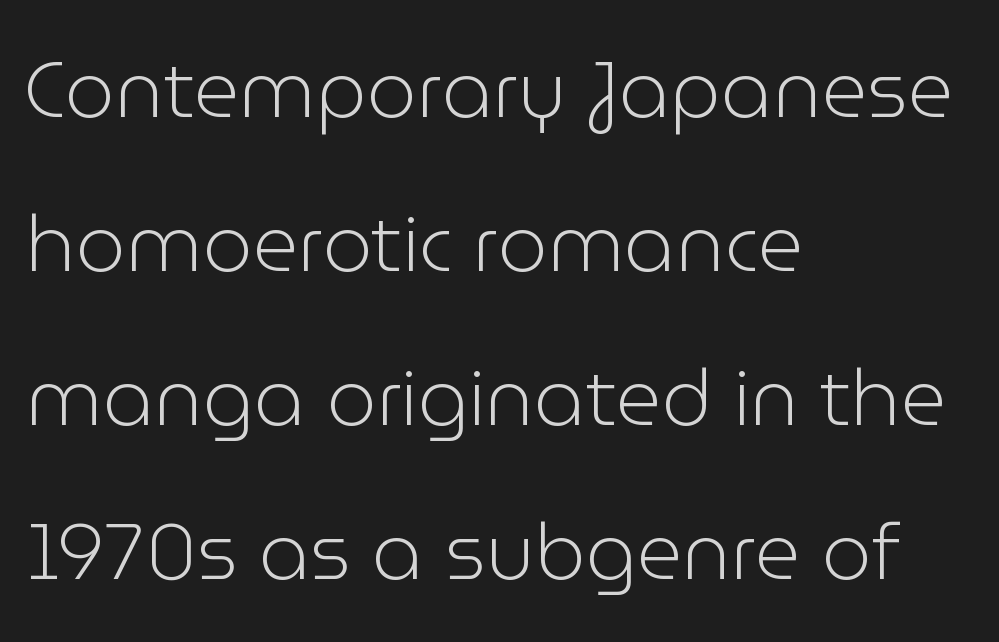
Successive baselines arrive slowly, with a big drop between each. In terms of letterform style, serifs are entirely absent. The gap between lines stays unmarked. Each stroke keeps to a modest, everyday thickness or less. Ordinary non-slanted type is in use.
